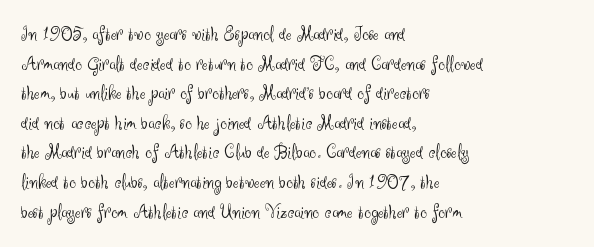
Quick note: underline off. Do the letters lean? They stand straight. The text block is weighted toward the left margin, trailing off unevenly rightward. This rendering leaves character spacing at its baseline value. Vertical spacing — default.
